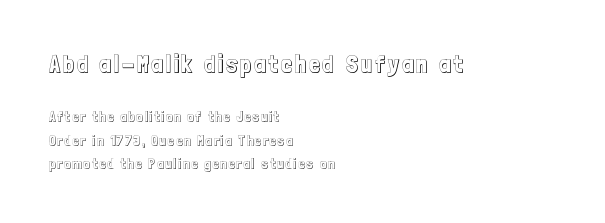
The image shows 24 px text type, upright; set left-aligned, normal line spacing (1.67x), not underlined; the first (top) block is 1.71x larger.
